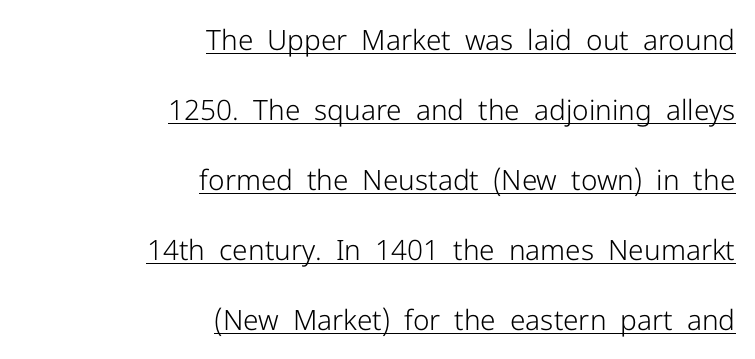
{"serif": "no", "italic": "no", "bold": "no", "weight": "light", "width": "normal", "stroke_contrast": "low", "x_height": "medium", "monospaced": "no", "underline": "yes", "align": "right", "line_spacing": "loose", "line_spacing_ratio": 2.5, "letter_spacing": "normal", "letter_spacing_em": 0.0, "glyph_px": 28}
